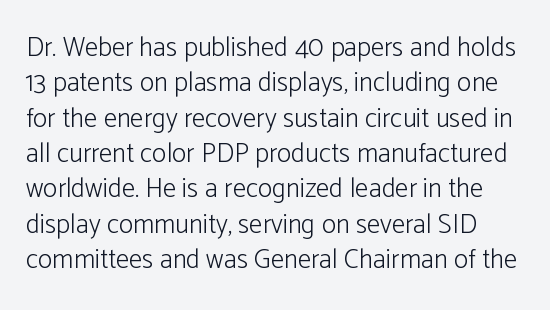
Q: Is the text bold? A: No.
Q: Is the text italic (slanted)? A: No, it is upright.
Q: Is the text underlined? A: No.
Q: Is the spacing between letters normal or unusually wide? A: Normal.
Q: Is the spacing between lines tight, normal or loose? A: Normal.
